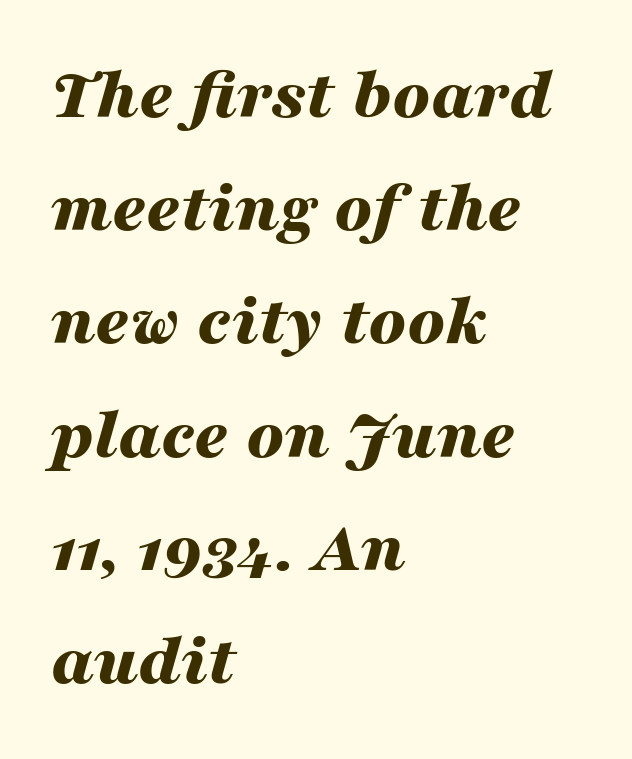
{"italic": "yes", "lean": "right", "slant_degrees": 16, "bold": "yes", "weight": "bold", "width": "wide", "stroke_contrast": "medium", "x_height": "medium", "monospaced": "no", "underline": "no", "align": "left", "line_spacing": "normal", "line_spacing_ratio": 1.53, "letter_spacing": "normal", "letter_spacing_em": 0.0, "glyph_px": 74}
